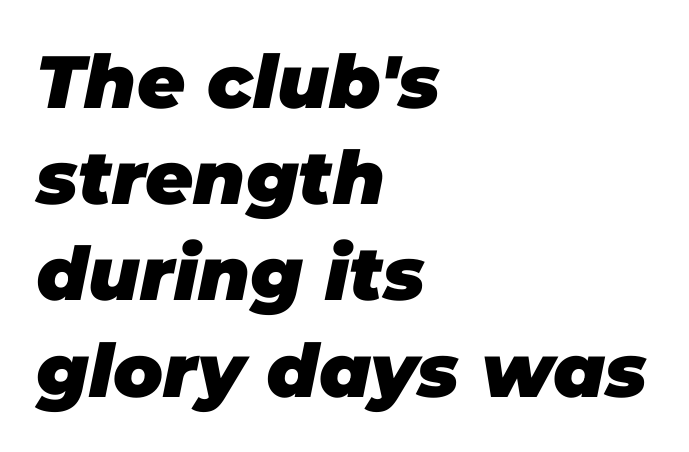
Q: Is the text bold? A: Yes.
Q: Is the text italic (slanted)? A: Yes, it leans right by about 11 degrees.
Q: Is the text underlined? A: No.
Q: How is the paragraph aligned? A: Left-aligned.
Q: Is the spacing between letters normal or unusually wide? A: Normal.
Q: Is the spacing between lines tight, normal or loose? A: Normal.
Q: Width (condensed, normal, or wide)? A: Normal.
Q: Stroke contrast? A: Low.
Q: x-height? A: Large.
Q: Monospaced? A: No.
